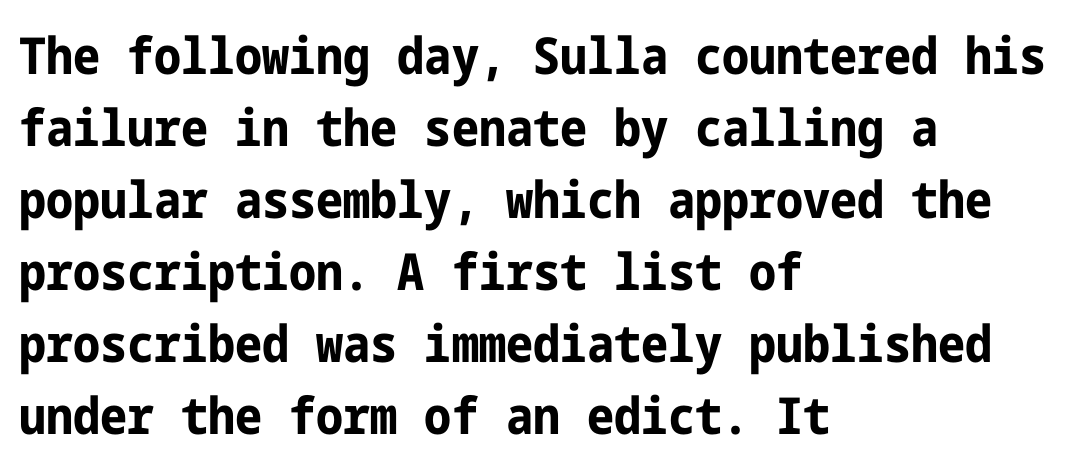
The image shows 51 px bold, condensed sans-serif type, upright; set left-aligned, normal line spacing (1.41x), normal letter spacing, not underlined; low stroke contrast and a medium x-height.
